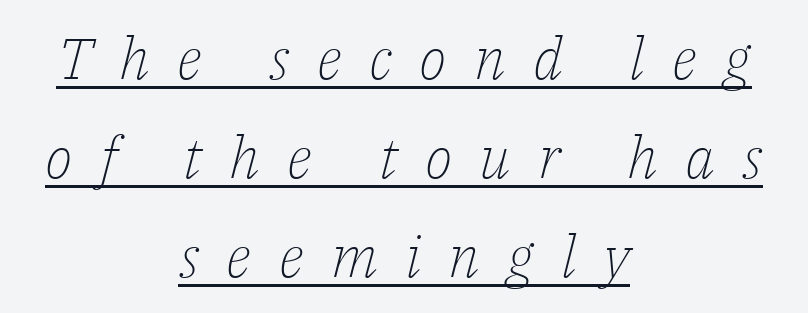
{"serif": "yes", "italic": "yes", "lean": "right", "slant_degrees": 14, "bold": "no", "weight": "light", "width": "normal", "stroke_contrast": "low", "x_height": "medium", "monospaced": "no", "underline": "yes", "align": "center", "line_spacing_ratio": 1.71, "letter_spacing": "wide", "letter_spacing_em": 0.47, "glyph_px": 58}
